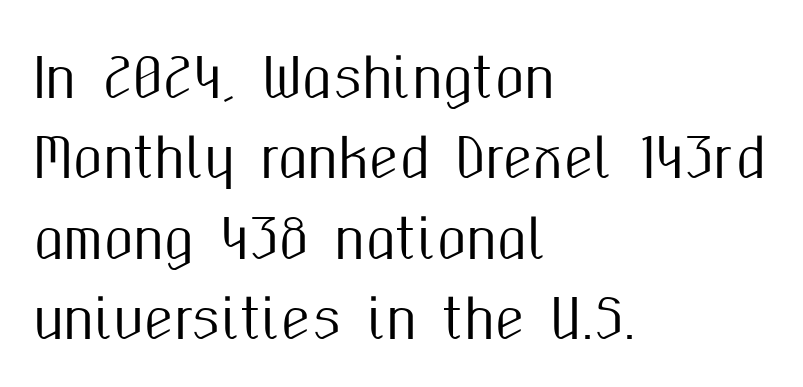
The image shows 54 px condensed sans-serif type, upright; set left-aligned, normal line spacing (1.49x), normal letter spacing, not underlined; medium stroke contrast and a medium x-height.
